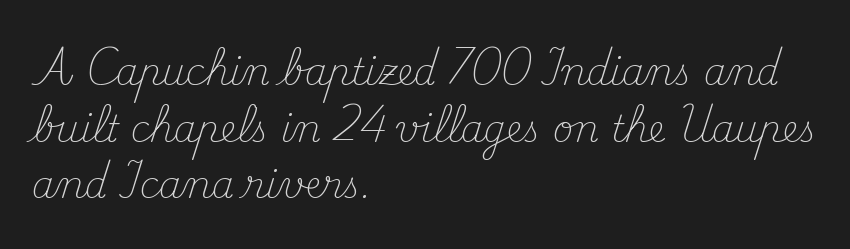
{"serif": "yes", "bold": "no", "weight": "light", "width": "normal", "stroke_contrast": "medium", "x_height": "small", "monospaced": "no", "underline": "no", "align": "left", "line_spacing": "normal", "line_spacing_ratio": 1.57, "letter_spacing": "normal", "letter_spacing_em": 0.0, "glyph_px": 36}
